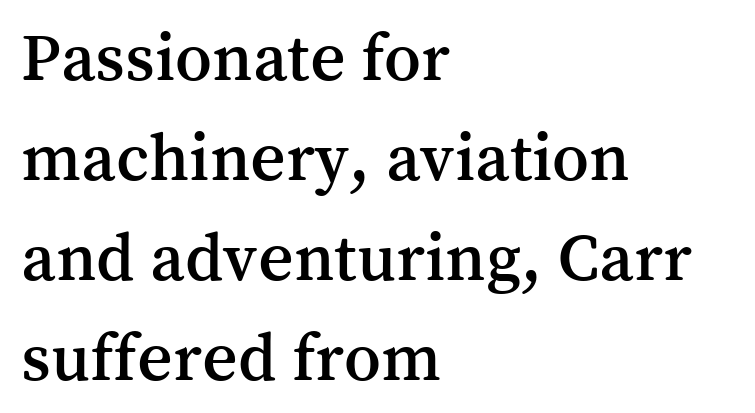
Has an underline been added? It has not. You could not count columns in this text — the font is proportionally spaced. The lines are quadded left. The letters stand straight up with perfectly vertical stems. Glyph-to-glyph distance matches everyday printed text.
